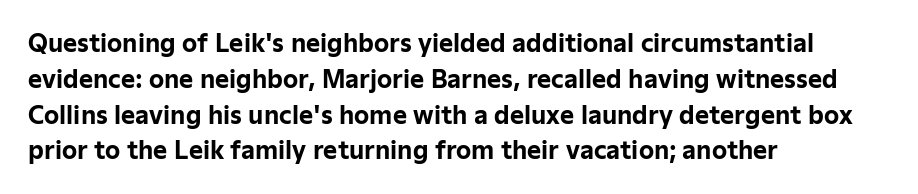
The image shows 24 px bold type, upright; set left-aligned, normal line spacing (1.49x), normal letter spacing, not underlined.
